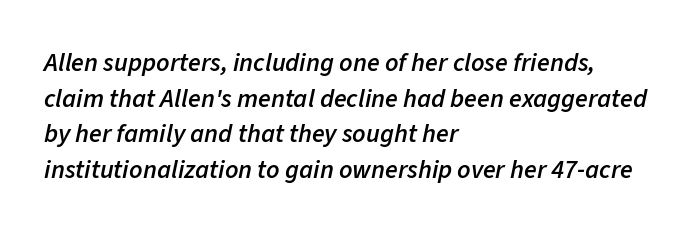
The image shows 26 px text type, italic (leaning right); set left-aligned, normal line spacing (1.37x), normal letter spacing, not underlined.
